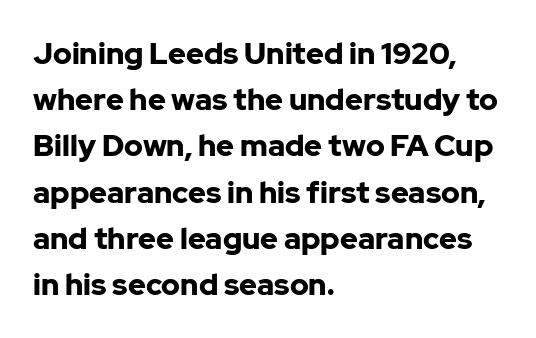
{"serif": "no", "italic": "no", "bold": "yes", "weight": "bold", "width": "normal", "stroke_contrast": "low", "x_height": "medium", "monospaced": "no", "underline": "no", "align": "left", "line_spacing": "normal", "line_spacing_ratio": 1.54, "letter_spacing": "normal", "letter_spacing_em": 0.0, "glyph_px": 30}
